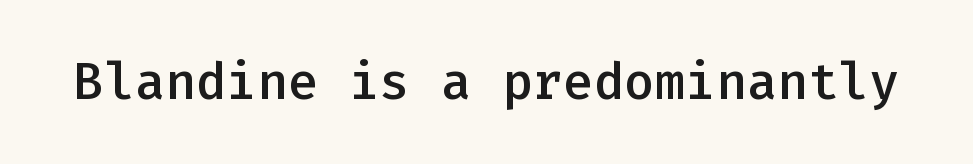
Every character here occupies the same horizontal width, giving the sample a typewriter-like rhythm. The type family on display is of the sans-serif kind. A typesetter would call this zero additional tracking. Decoration check: the copy has no underline. The sample has been set in demibold, a notch under bold. This is roman type, the default non-slanted kind.
